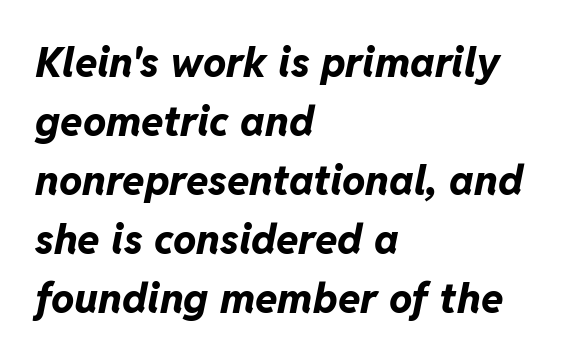
Q: Is the text bold? A: Yes.
Q: Is the text italic (slanted)? A: Yes, it leans right by about 11 degrees.
Q: Is the text underlined? A: No.
Q: How is the paragraph aligned? A: Left-aligned.
Q: Is the spacing between letters normal or unusually wide? A: Normal.
Q: Is the spacing between lines tight, normal or loose? A: Normal.
Q: Width (condensed, normal, or wide)? A: Normal.
Q: Stroke contrast? A: Low.
Q: x-height? A: Medium.
Q: Monospaced? A: No.
